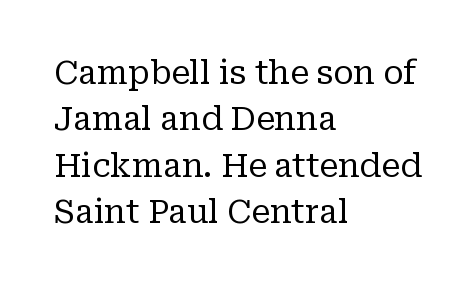
{"serif": "yes", "italic": "no", "bold": "no", "weight": "regular", "width": "normal", "stroke_contrast": "low", "x_height": "medium", "monospaced": "no", "underline": "no", "align": "left", "line_spacing": "normal", "line_spacing_ratio": 1.45, "letter_spacing": "normal", "letter_spacing_em": 0.0, "glyph_px": 32}
